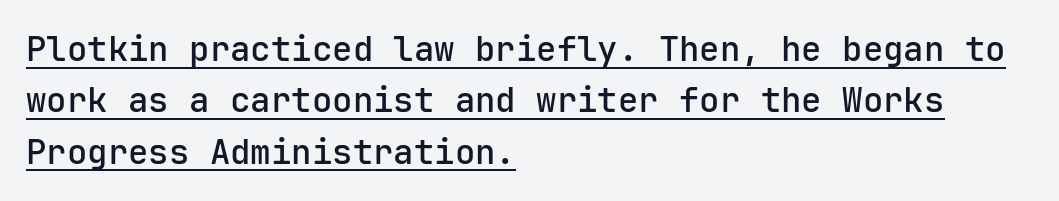
Q: Is the text bold? A: Semi-bold.
Q: Is the text italic (slanted)? A: No, it is upright.
Q: Is the typeface a serif or a sans-serif typeface? A: Sans-serif.
Q: Is the text underlined? A: Yes.
Q: How is the paragraph aligned? A: Left-aligned.
Q: Is the spacing between letters normal or unusually wide? A: Normal.
Q: Is the spacing between lines tight, normal or loose? A: Normal.
Q: Width (condensed, normal, or wide)? A: Normal.
Q: Stroke contrast? A: Low.
Q: x-height? A: Medium.
Q: Monospaced? A: Yes.
